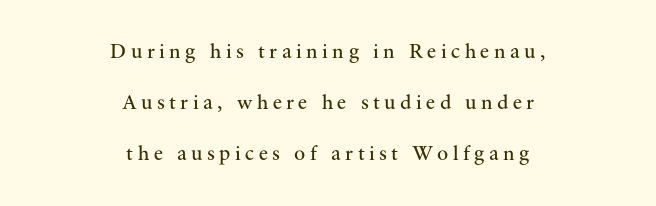
Reading down the column, the eye jumps a long way to each next line. A centered setting, common on invitations and titles, is used for this passage. The cut favours lightness, reaching ordinary text weight at its darkest. The space beneath each line is pristine and unruled. Ordinary non-slanted type is in use.
